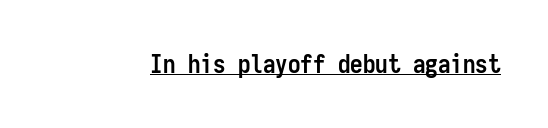
{"italic": "no", "bold": "yes", "underline": "yes", "letter_spacing": "normal", "letter_spacing_em": 0.0, "glyph_px": 25}
